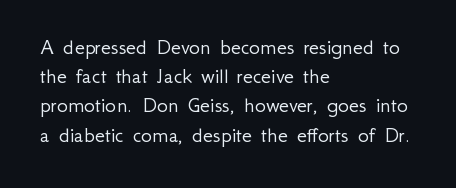
The image shows 23 px text type, upright; set left-aligned, normal line spacing (1.27x), normal letter spacing, not underlined.
